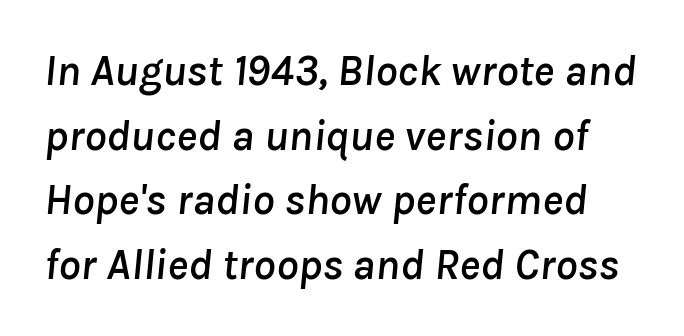
The image shows 44 px text type, italic (leaning right); set normal line spacing (1.47x), normal letter spacing, not underlined; low stroke contrast and a medium x-height.
